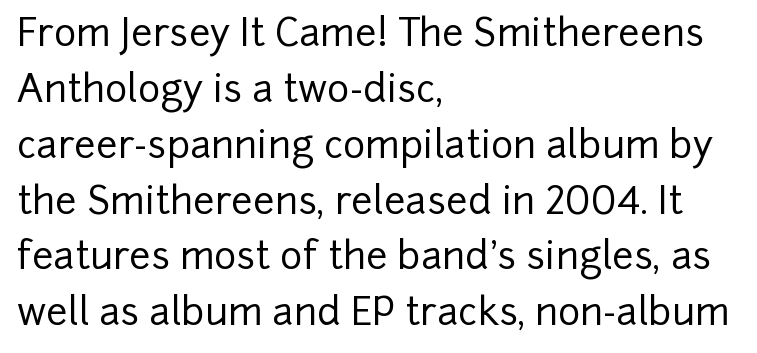
The image shows 38 px sans-serif type, upright; set left-aligned, normal line spacing (1.47x), normal letter spacing, not underlined; low stroke contrast and a medium x-height.
